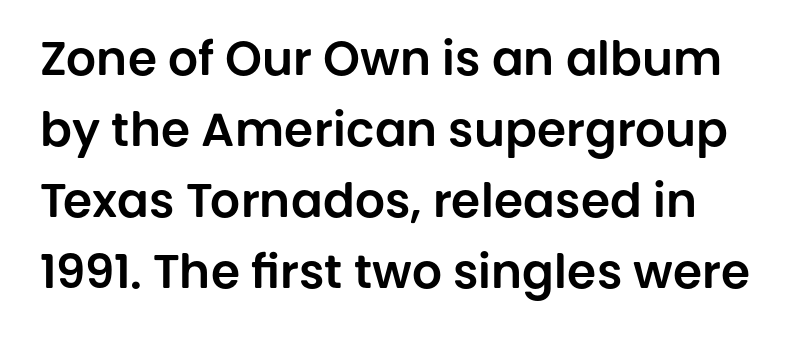
The image shows 47 px sans-serif type, upright; set normal line spacing (1.51x), normal letter spacing, not underlined; low stroke contrast and a large x-height.
